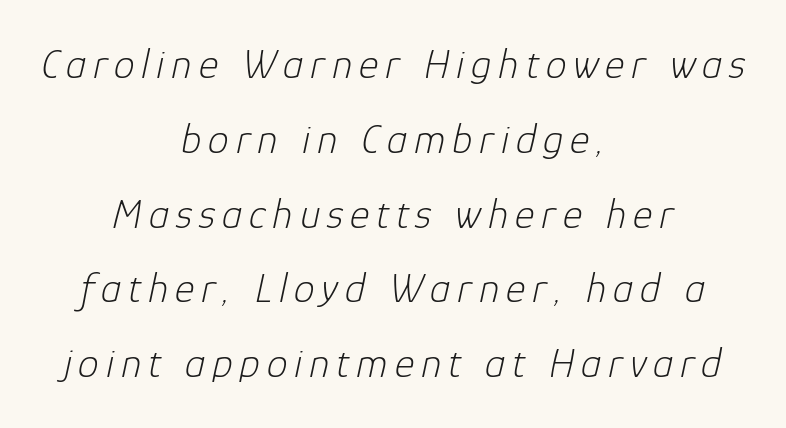
{"italic": "yes", "lean": "right", "slant_degrees": 12, "bold": "no", "weight": "light", "width": "normal", "stroke_contrast": "low", "x_height": "medium", "monospaced": "no", "underline": "no", "align": "center", "line_spacing_ratio": 1.78, "glyph_px": 42}
